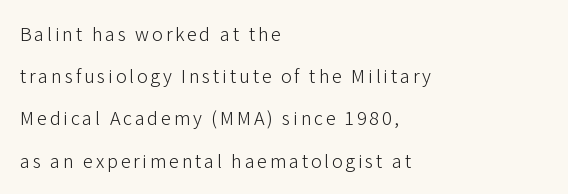
The image shows 20 px text type, upright; set left-aligned, loose line spacing (2.11x), not underlined.
